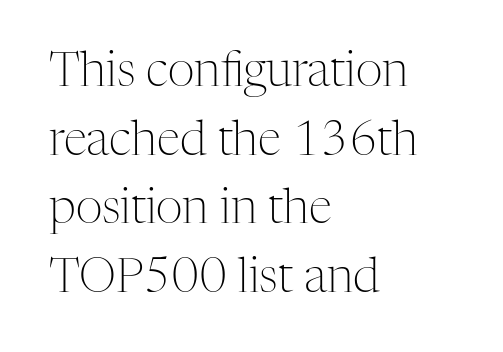
The image shows 47 px light serif type, upright; set left-aligned, normal line spacing (1.46x), normal letter spacing, not underlined; medium stroke contrast and a medium x-height.
